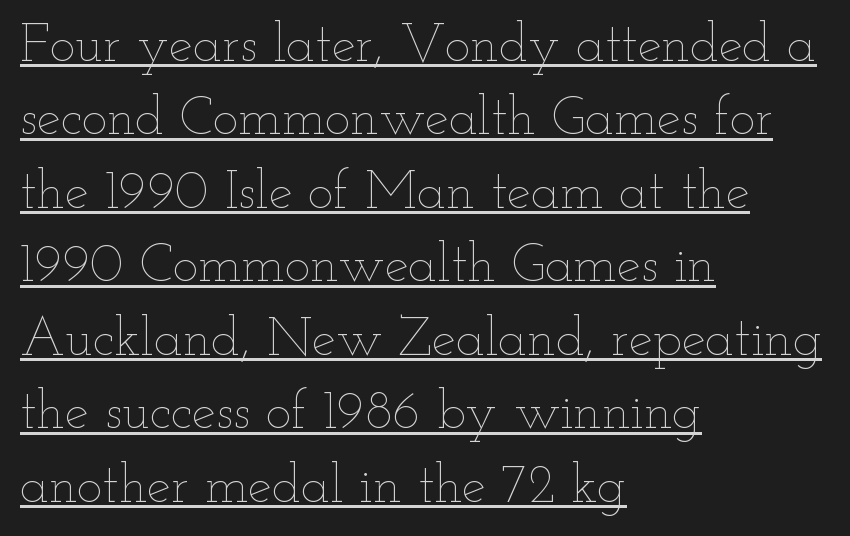
{"italic": "no", "bold": "no", "weight": "thin", "width": "wide", "stroke_contrast": "low", "x_height": "small", "monospaced": "no", "underline": "yes", "align": "left", "line_spacing": "normal", "line_spacing_ratio": 1.36, "letter_spacing": "normal", "letter_spacing_em": 0.0, "glyph_px": 54}
